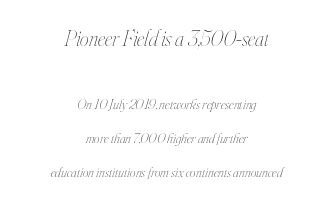
Clear beneath every line of the passage. Heft: none added — not bold. Designer's note — italics engaged. Students, note that the glyphs here touch the page at normal intervals. Students, observe: this is what heavily led, spacious text looks like. The paragraph has two soft edges and a firm central axis.
